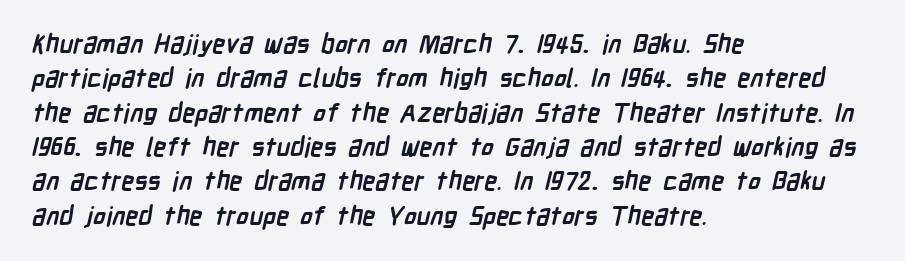
The rendering anchors every line to the left-hand side. The gap between lines stays unmarked. The characters look thick and weighty, a clear bold. Normally led — the rows are evenly, conventionally spaced. Letter spacing: default.
